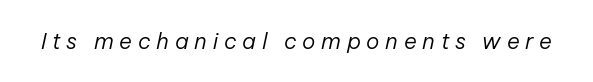
The image shows 22 px text type, italic (leaning right); set unusually wide letter spacing (+0.26 em), not underlined.
